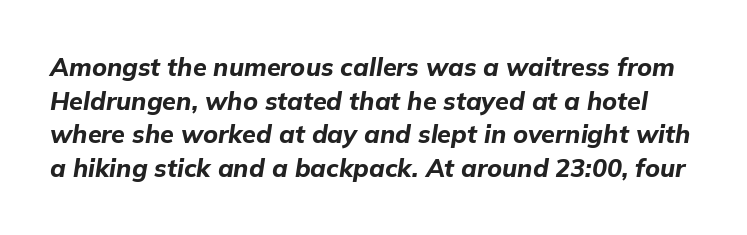
The image shows 25 px bold type, italic (leaning right); set normal line spacing (1.35x), normal letter spacing, not underlined.
